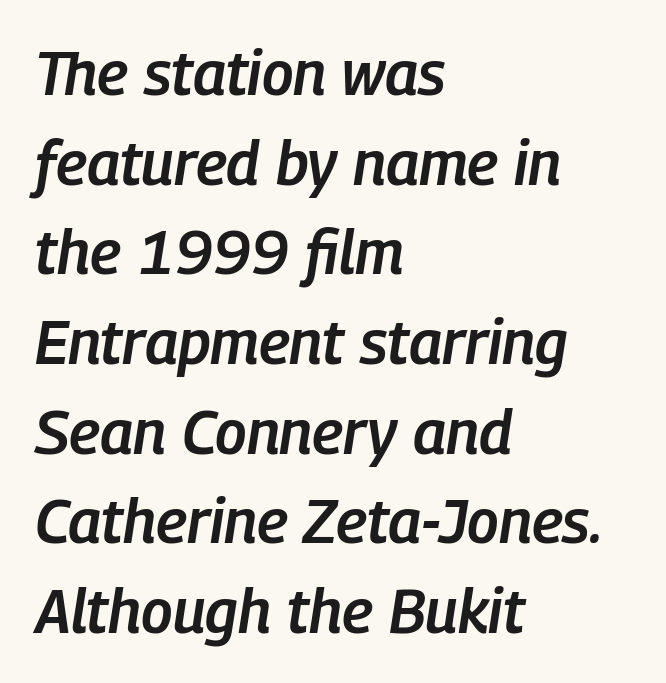
The image shows 61 px semibold, condensed type, italic (leaning right); set left-aligned, normal line spacing (1.47x), normal letter spacing, not underlined; low stroke contrast and a medium x-height.
